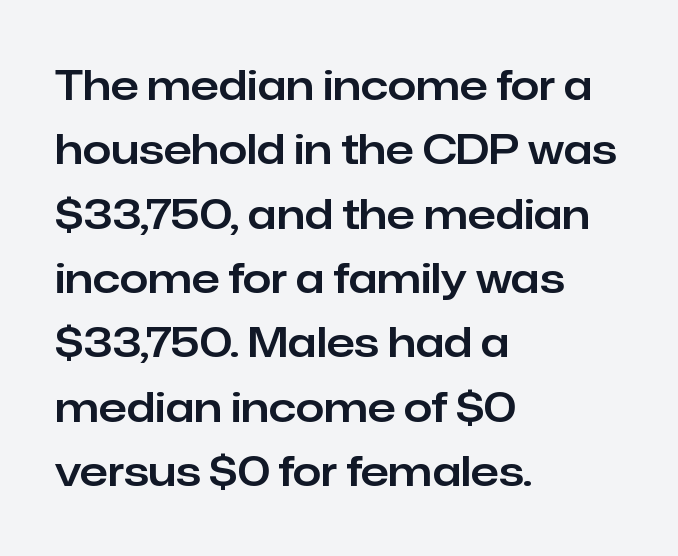
Q: Is the text italic (slanted)? A: No, it is upright.
Q: Is the typeface a serif or a sans-serif typeface? A: Sans-serif.
Q: Is the text underlined? A: No.
Q: How is the paragraph aligned? A: Left-aligned.
Q: Is the spacing between letters normal or unusually wide? A: Normal.
Q: Is the spacing between lines tight, normal or loose? A: Normal.
Q: Width (condensed, normal, or wide)? A: Normal.
Q: Stroke contrast? A: Low.
Q: x-height? A: Medium.
Q: Monospaced? A: No.
